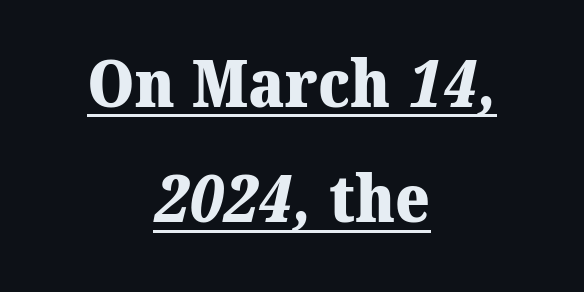
In terms of letterspacing, this is plain default setting. Short and long lines alike share a common midpoint. A typesetter would call this proportional, since set widths differ per character. Weight check: bold — yes, fully. The rendering uses the underline text-decoration.
